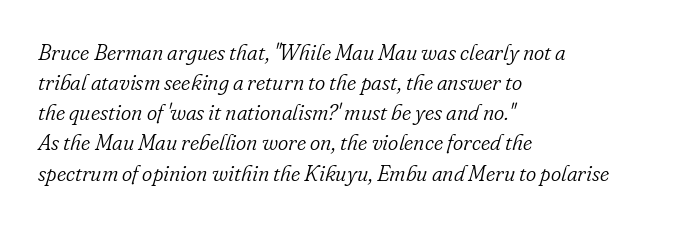
Q: Is the text bold? A: No.
Q: Is the text italic (slanted)? A: Yes, it leans right by about 16 degrees.
Q: Is the text underlined? A: No.
Q: How is the paragraph aligned? A: Left-aligned.
Q: Is the spacing between letters normal or unusually wide? A: Normal.
Q: Is the spacing between lines tight, normal or loose? A: Normal.
